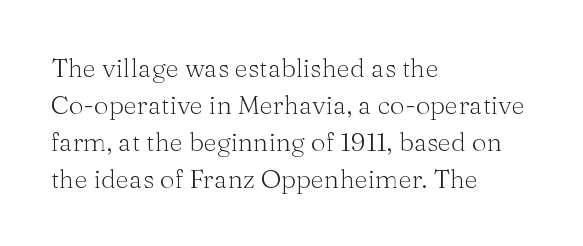
Rule under the text: the space is simply empty. The tracking reads as untouched default to a designer's eye. Compared with a typical body face, this is equally light or lighter still. A student would call this left alignment; a typographer would say flush left, rag right. The rows are spaced the way most documents space them.
